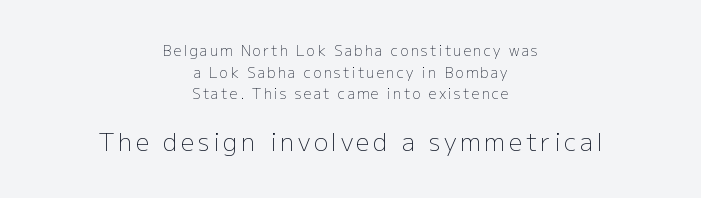
Descenders are the only things crossing below the line. Does the copy run flush right? No — it is centered line by line. Leading matches the norm, producing a regular column. Each stroke keeps to a modest, everyday thickness or less. The second block has been scaled up relative to the first.
